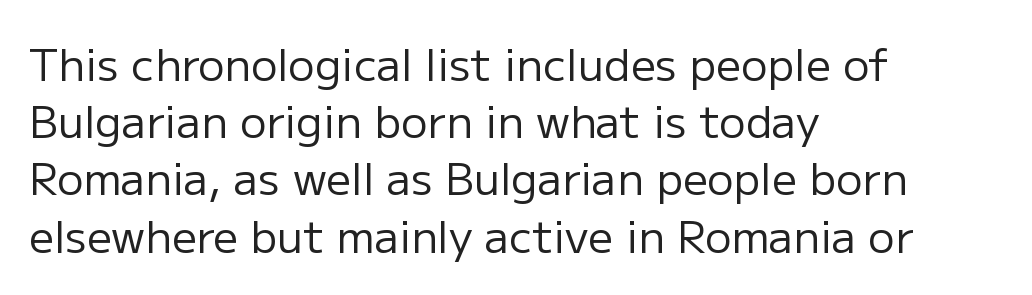
The characters are drawn with everyday or finer stroke widths. Check the space under the baseline: it is left empty. This is the regular roman posture of the typeface. Unlike a traditional serif, this face leaves its strokes unadorned. The horizontal fit of the characters is conventional and even.
